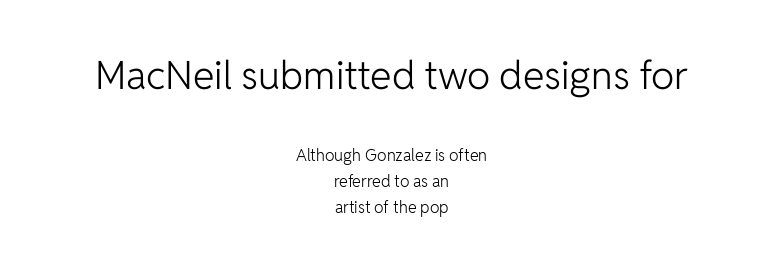
What kind of face is this? One without serifs — a sans. Rule under the text: the space is simply empty. The face used here is proportionally spaced, like ordinary book or web type. Think standard paragraph weight, or any step lighter than that. The line-height multiplier appears to be the usual default.
